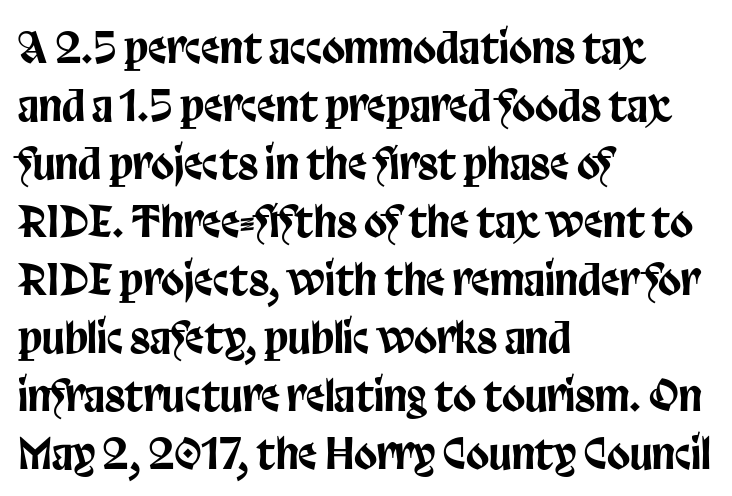
The designer left line spacing at the default. Line beginnings align vertically; line endings do not. Does the type have serifs? No, each stem ends abruptly. The baseline area is clear.
